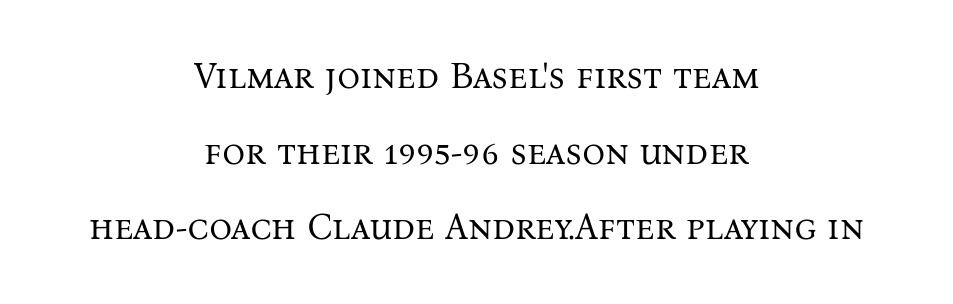
Decoration check: the copy has no underline. The characters display serif detailing at their extremities. Each letter keeps its own natural width here, so spacing adapts to shape. These lines stack symmetrically, like a column narrowing and widening about its center.
